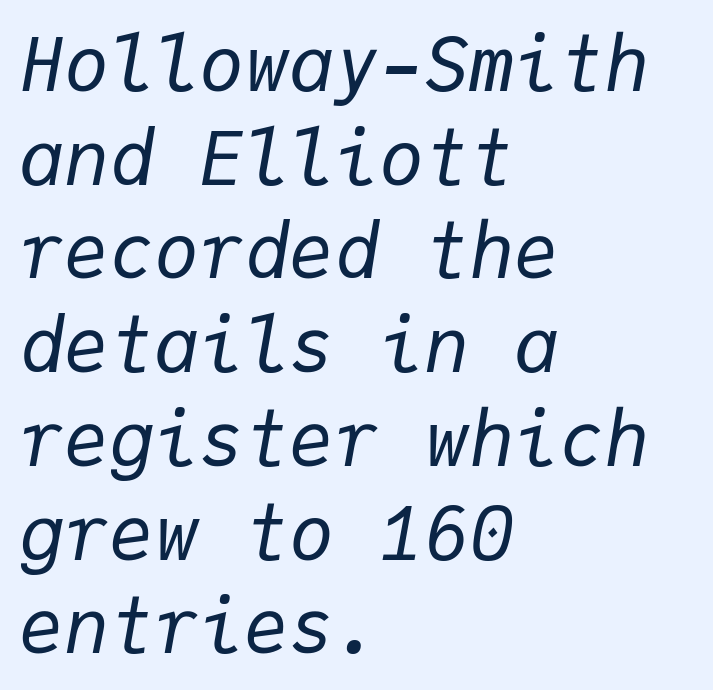
Q: Is the text bold? A: No.
Q: Is the text italic (slanted)? A: Yes, it leans right by about 9 degrees.
Q: Is the text underlined? A: No.
Q: How is the paragraph aligned? A: Left-aligned.
Q: Is the spacing between letters normal or unusually wide? A: Normal.
Q: Is the spacing between lines tight, normal or loose? A: Normal.
Q: Width (condensed, normal, or wide)? A: Normal.
Q: Stroke contrast? A: Low.
Q: x-height? A: Medium.
Q: Monospaced? A: Yes.
